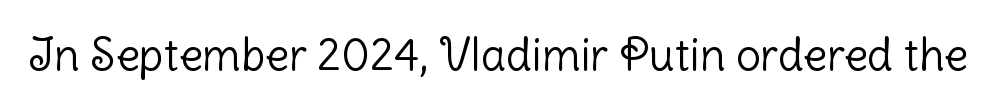
{"serif": "no", "italic": "no", "bold": "no", "weight": "light", "width": "normal", "stroke_contrast": "low", "x_height": "medium", "monospaced": "no", "underline": "no", "letter_spacing": "normal", "letter_spacing_em": 0.0, "glyph_px": 44}
